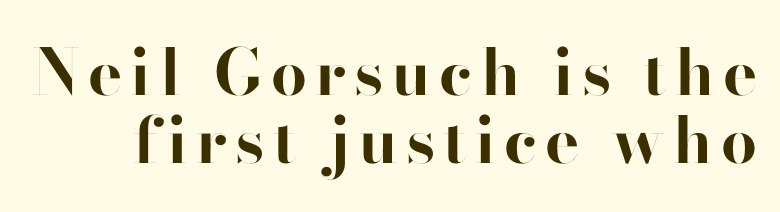
The image shows 64 px bold sans-serif type, upright; set tight line spacing (1.06x), not underlined; high stroke contrast and a small x-height.
